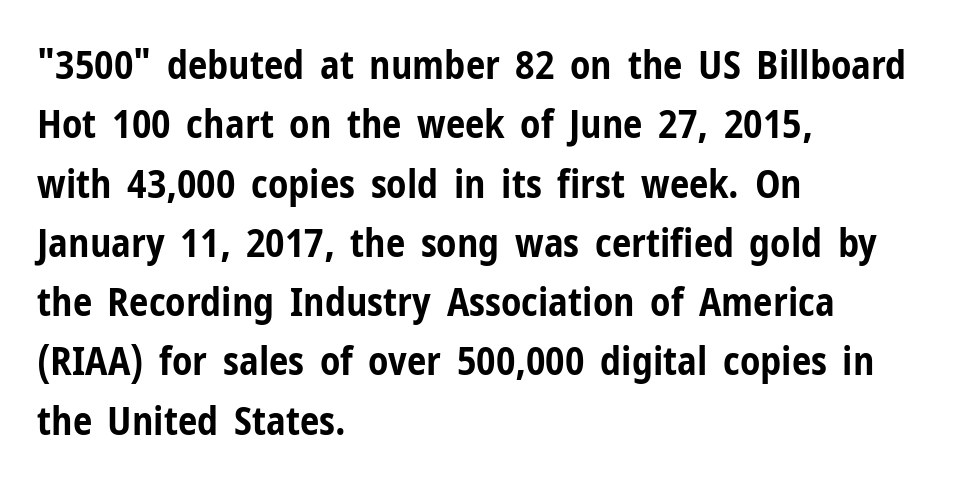
Q: Is the text bold? A: Yes.
Q: Is the text italic (slanted)? A: No, it is upright.
Q: Is the typeface a serif or a sans-serif typeface? A: Sans-serif.
Q: Is the text underlined? A: No.
Q: How is the paragraph aligned? A: Left-aligned.
Q: Is the spacing between letters normal or unusually wide? A: Normal.
Q: Is the spacing between lines tight, normal or loose? A: Normal.
Q: Width (condensed, normal, or wide)? A: Condensed.
Q: Stroke contrast? A: Low.
Q: x-height? A: Medium.
Q: Monospaced? A: No.
